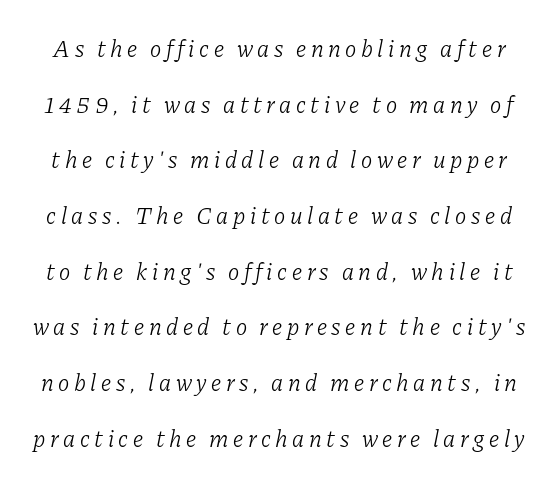
These lines were composed using italics. Vertical stems look standard width or narrower in stroke. Honestly, there is no underline to notice here at all. Widely set lines give the paragraph a tall, airy silhouette.
